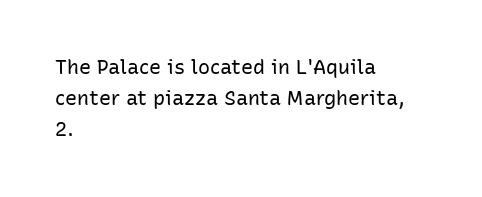
The image shows 20 px text type, upright; set left-aligned, normal line spacing (1.56x), normal letter spacing, not underlined.
